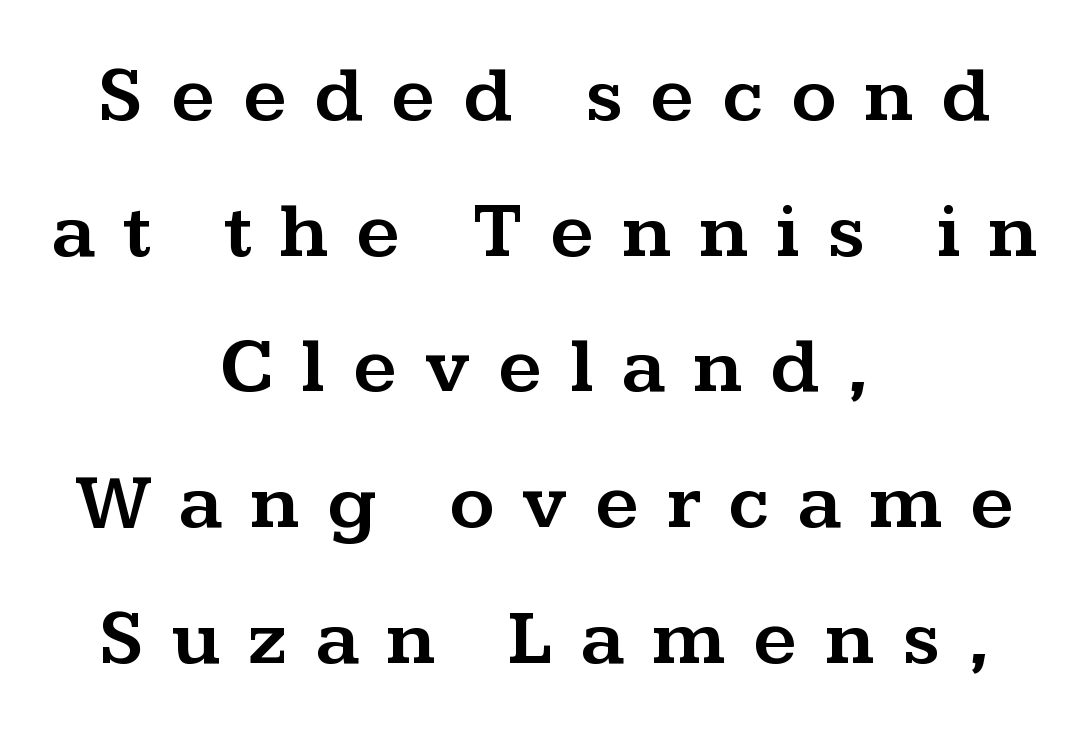
Each letter keeps its own natural width here, so spacing adapts to shape. Has an underline been added? It has not. Leftover space on each line is divided equally before and after the words. The face used here is seriffed, in the tradition of book romans. Unlike italic type, these characters show no tilt at all. Loose tracking; the words dissolve into strings of separated letters.
